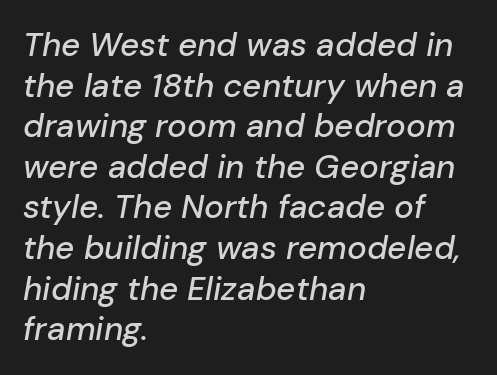
A classic flush-left, rag-right setting is used for this passage. Slanted lettering throughout. This sample has the flowing, uneven cadence of proportional lettering. Each row of text sits above clean, open space. The letters sit at their default tracking, neither squeezed nor spread.
